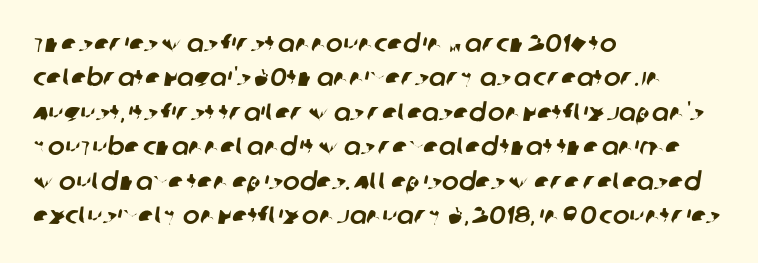
Q: Is the text underlined? A: No.
Q: How is the paragraph aligned? A: Left-aligned.
Q: Is the spacing between letters normal or unusually wide? A: Normal.
Q: Is the spacing between lines tight, normal or loose? A: Normal.
